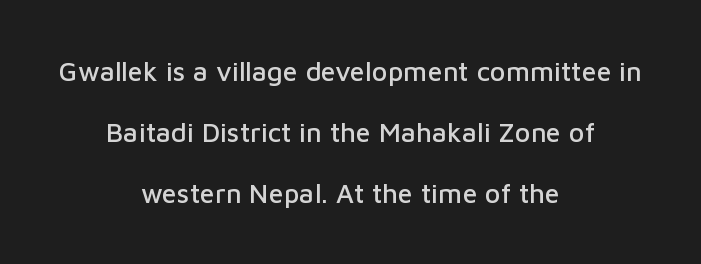
Q: Is the text italic (slanted)? A: No, it is upright.
Q: Is the text underlined? A: No.
Q: How is the paragraph aligned? A: Centered.
Q: Is the spacing between letters normal or unusually wide? A: Normal.
Q: Is the spacing between lines tight, normal or loose? A: Loose.
